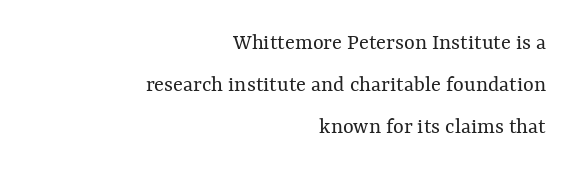
Q: Is the text bold? A: No.
Q: Is the text italic (slanted)? A: No, it is upright.
Q: Is the text underlined? A: No.
Q: How is the paragraph aligned? A: Right-aligned.
Q: Is the spacing between letters normal or unusually wide? A: Normal.
